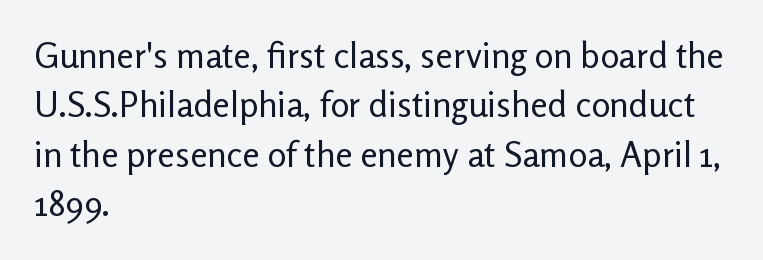
Q: Is the text bold? A: No.
Q: Is the text italic (slanted)? A: No, it is upright.
Q: Is the typeface a serif or a sans-serif typeface? A: Sans-serif.
Q: Is the text underlined? A: No.
Q: How is the paragraph aligned? A: Left-aligned.
Q: Is the spacing between letters normal or unusually wide? A: Normal.
Q: Is the spacing between lines tight, normal or loose? A: Normal.
Q: Width (condensed, normal, or wide)? A: Normal.
Q: Stroke contrast? A: Low.
Q: x-height? A: Medium.
Q: Monospaced? A: No.
